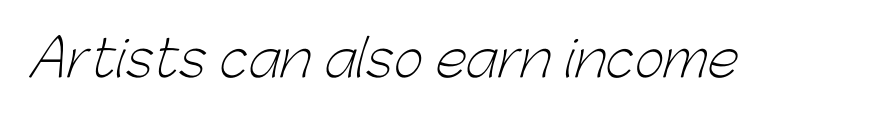
Q: Is the text bold? A: No.
Q: Is the typeface a serif or a sans-serif typeface? A: Sans-serif.
Q: Is the text underlined? A: No.
Q: Is the spacing between letters normal or unusually wide? A: Normal.
Q: Width (condensed, normal, or wide)? A: Normal.
Q: Stroke contrast? A: Low.
Q: x-height? A: Medium.
Q: Monospaced? A: No.
